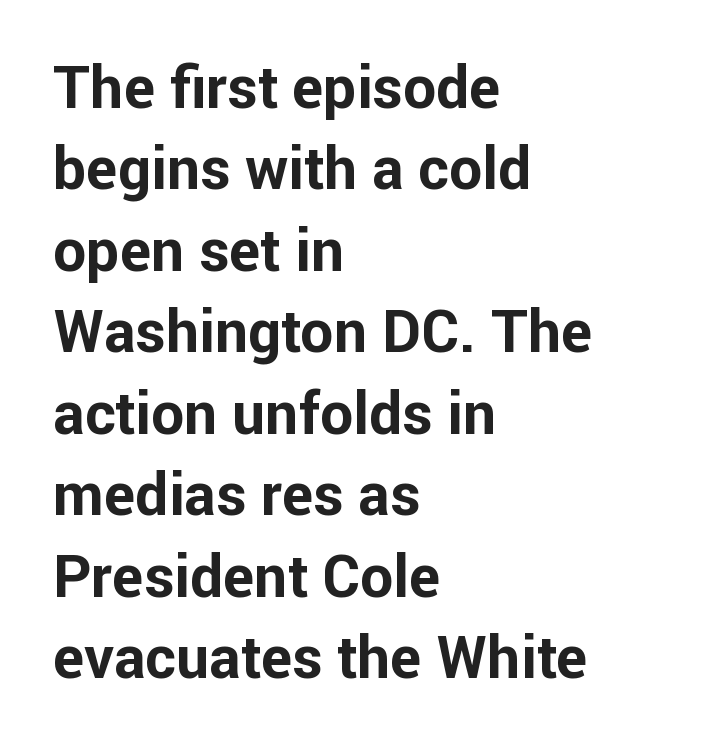
Horizontal bands of white between lines are of average thickness. A typesetter would label this face a sans. Each line starts at the same left margin while the right side varies. On the weight axis this lands at bold, roughly 700. Quick note: underline off.
